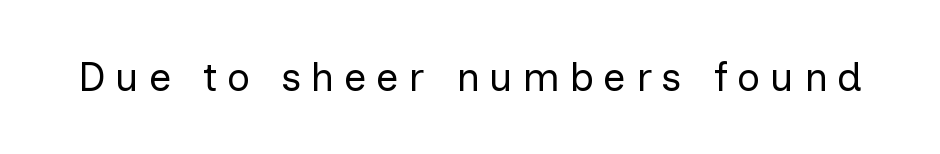
Q: Is the text bold? A: No.
Q: Is the text italic (slanted)? A: No, it is upright.
Q: Is the typeface a serif or a sans-serif typeface? A: Sans-serif.
Q: Is the text underlined? A: No.
Q: Is the spacing between letters normal or unusually wide? A: Unusually wide.
Q: Width (condensed, normal, or wide)? A: Normal.
Q: Stroke contrast? A: Low.
Q: x-height? A: Medium.
Q: Monospaced? A: No.
